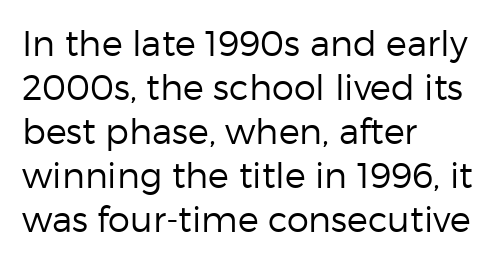
Q: Is the text bold? A: No.
Q: Is the text italic (slanted)? A: No, it is upright.
Q: Is the typeface a serif or a sans-serif typeface? A: Sans-serif.
Q: Is the text underlined? A: No.
Q: How is the paragraph aligned? A: Left-aligned.
Q: Is the spacing between letters normal or unusually wide? A: Normal.
Q: Is the spacing between lines tight, normal or loose? A: Normal.
Q: Width (condensed, normal, or wide)? A: Normal.
Q: Stroke contrast? A: Low.
Q: x-height? A: Medium.
Q: Monospaced? A: No.
